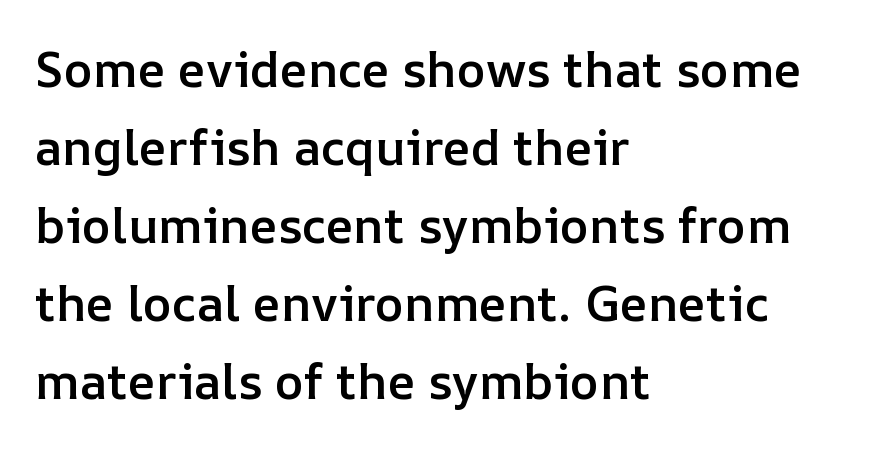
Looks like regular typesetting: each glyph gets only the width it needs. The string is rendered with underlining switched off. The specimen reads as upright at a glance. The gaps between neighbouring characters are ordinary and unremarkable. These lines stack with their left ends in a neat column. The characters look somewhat weighty, a semibold short of true bold.
